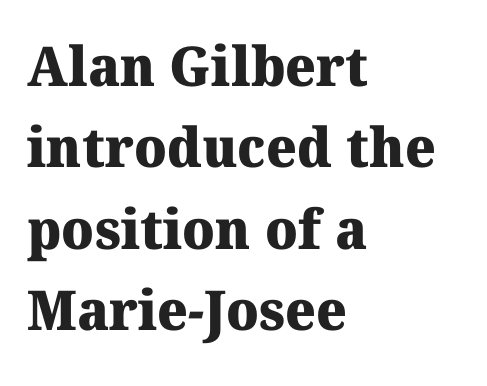
The image shows 55 px heavy serif type; set left-aligned, normal line spacing (1.48x), normal letter spacing, not underlined; medium stroke contrast and a medium x-height.
